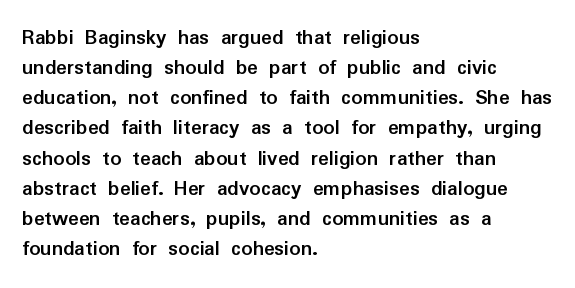
The paragraph shown leans on its left margin. This block has exactly the height ordinary leading produces. Italic: no, the glyphs are upright roman. The baseline area is clear.
